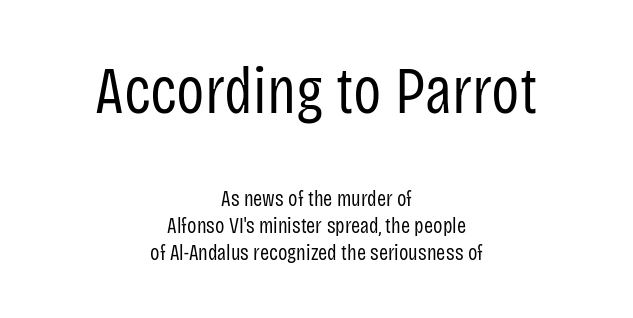
The image shows 66 px regular-weight, condensed sans-serif type, upright; set centered, line spacing 1.23x, normal letter spacing, not underlined; the first (top) block is 3.0x larger; low stroke contrast and a large x-height.
